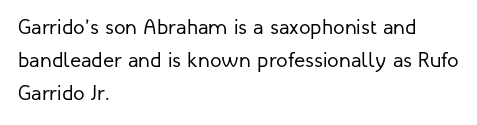
{"italic": "no", "bold": "no", "underline": "no", "align": "left", "line_spacing": "normal", "line_spacing_ratio": 1.58, "letter_spacing": "normal", "letter_spacing_em": 0.0, "glyph_px": 21}
